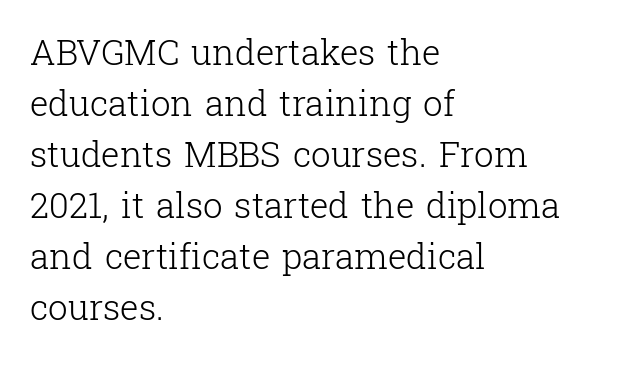
The image shows 35 px light serif type, upright; set left-aligned, normal line spacing (1.46x), normal letter spacing, not underlined; low stroke contrast and a medium x-height.
